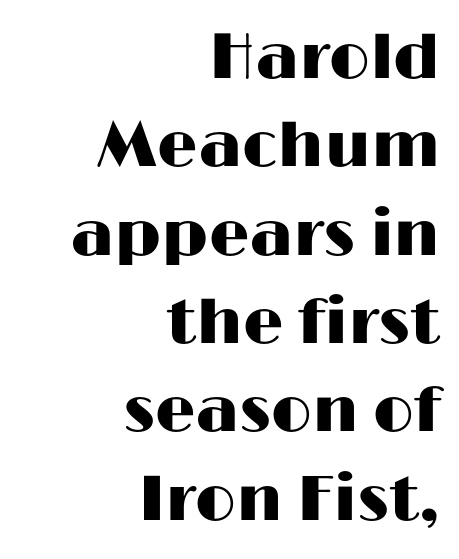
The rendering keeps characters at their native spacing. The glyphs in this specimen are sans serif. A typesetter would call this leading conventional body-copy spacing. Layout note: lines flush right. These lines are rendered in a variable-pitch font. Do the letters lean? They stand straight.
